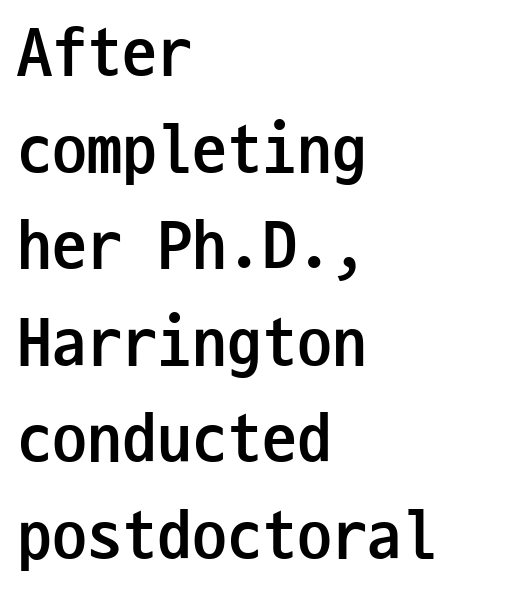
The image shows 70 px semibold, condensed sans-serif type, upright, monospaced; set left-aligned, normal line spacing (1.38x), normal letter spacing, not underlined; low stroke contrast and a medium x-height.
